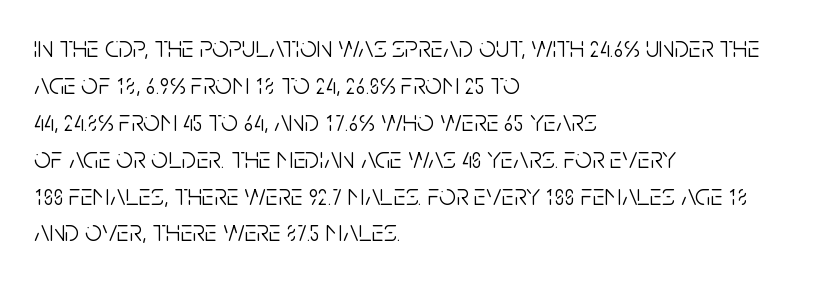
The image shows 30 px light, condensed sans-serif type, upright; set left-aligned, line spacing 1.23x, normal letter spacing, not underlined; low stroke contrast and a large x-height.
